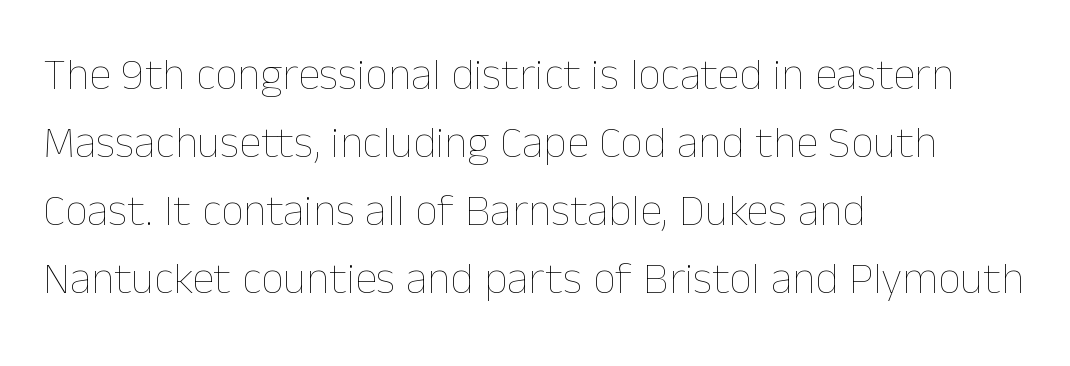
{"italic": "no", "bold": "no", "weight": "thin", "width": "normal", "stroke_contrast": "low", "x_height": "medium", "monospaced": "no", "underline": "no", "align": "left", "line_spacing": "normal", "line_spacing_ratio": 1.51, "letter_spacing": "normal", "letter_spacing_em": 0.0, "glyph_px": 45}
